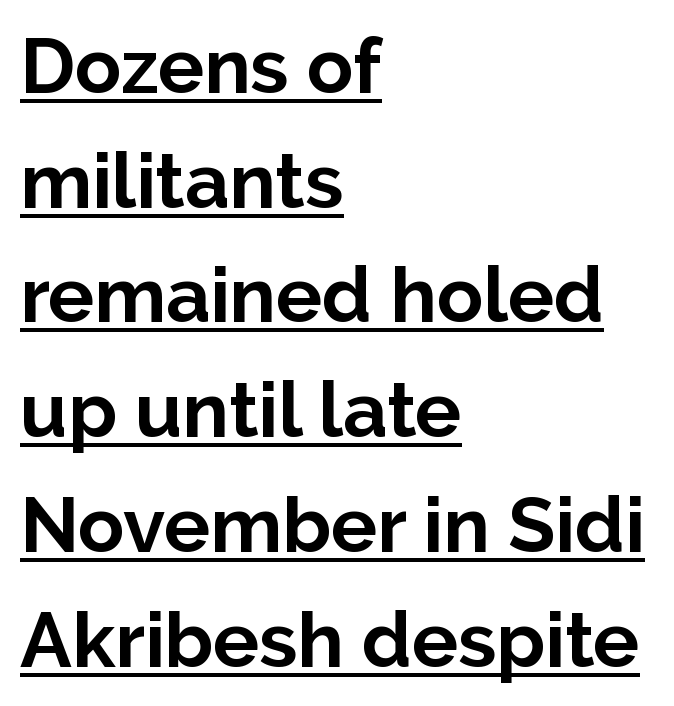
Q: Is the text bold? A: Yes.
Q: Is the text italic (slanted)? A: No, it is upright.
Q: Is the typeface a serif or a sans-serif typeface? A: Sans-serif.
Q: Is the text underlined? A: Yes.
Q: How is the paragraph aligned? A: Left-aligned.
Q: Is the spacing between letters normal or unusually wide? A: Normal.
Q: Is the spacing between lines tight, normal or loose? A: Normal.
Q: Width (condensed, normal, or wide)? A: Normal.
Q: Stroke contrast? A: Low.
Q: x-height? A: Medium.
Q: Monospaced? A: No.
